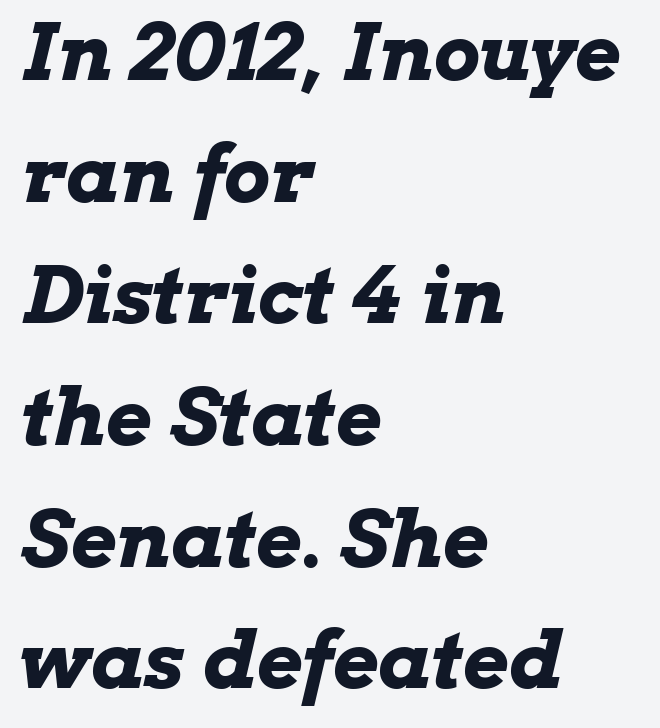
The image shows 79 px bold, wide type, italic (leaning right); set left-aligned, normal line spacing (1.54x), normal letter spacing, not underlined; low stroke contrast and a medium x-height.
